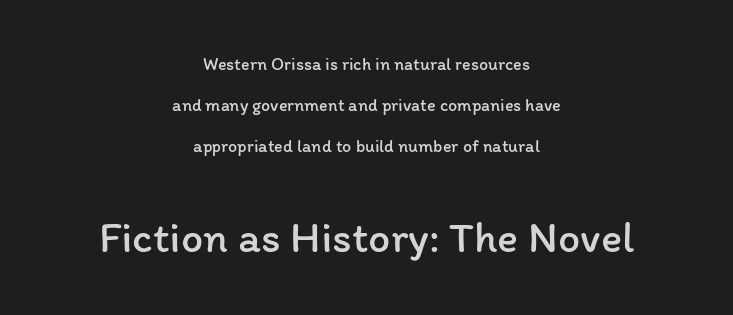
Q: Is the text bold? A: No.
Q: Is the text italic (slanted)? A: No, it is upright.
Q: Is the text underlined? A: No.
Q: How is the paragraph aligned? A: Centered.
Q: Is the spacing between letters normal or unusually wide? A: Normal.
Q: Is the spacing between lines tight, normal or loose? A: Loose.
Q: Which block of text is set in a larger size, the first (top) or the second (bottom)? A: The second (bottom) one.
Q: Width (condensed, normal, or wide)? A: Normal.
Q: Stroke contrast? A: Low.
Q: x-height? A: Medium.
Q: Monospaced? A: No.
